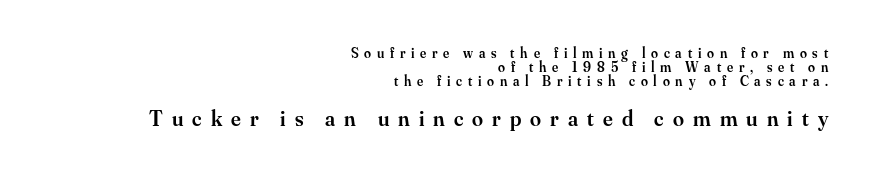
The image shows 22 px text type, upright; set right-aligned, tight line spacing (1.01x), unusually wide letter spacing (+0.41 em), not underlined; the second (bottom) block is 1.57x larger.
